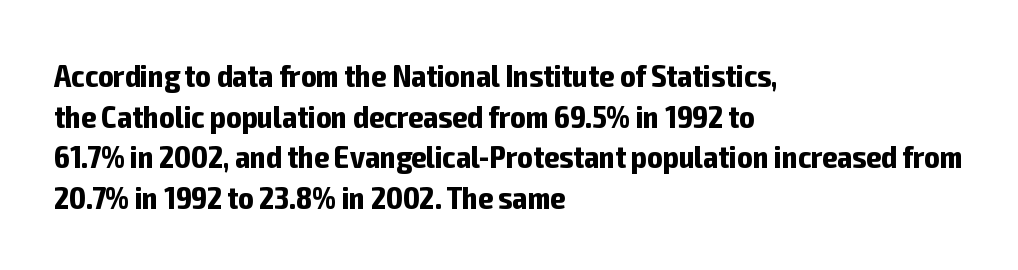
The image shows 32 px bold, condensed sans-serif type, upright; set left-aligned, normal line spacing (1.27x), normal letter spacing, not underlined; low stroke contrast and a medium x-height.
